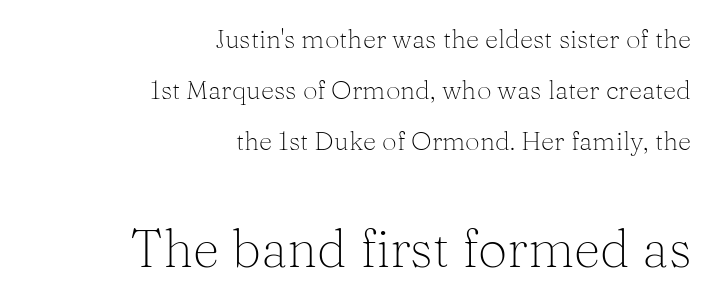
Line spacing here is loose. A typesetter would call this proportional, since set widths differ per character. A typesetter would mark this as roman, not italic. Does the bottom block carry the larger type? Yes, it does. How are the letters spaced? Ordinarily, with no added tracking. Nobody drew a line under any word here.
